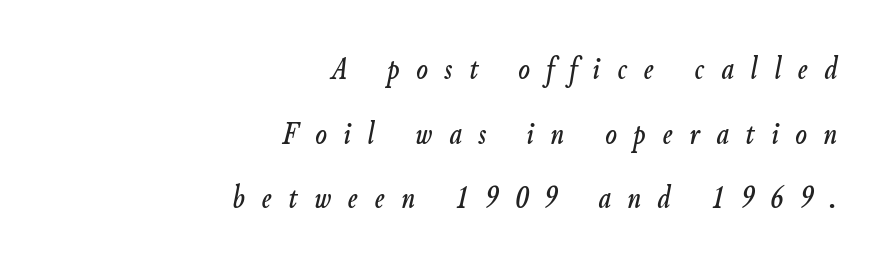
Line ends are locked; line starts wander. Look at the tracking — it's clearly loosened, letters drifting apart. Each letter keeps its own natural width here, so spacing adapts to shape. Every character sits at an angle, as italics do. Only glyphs here, with clear space below each row.
